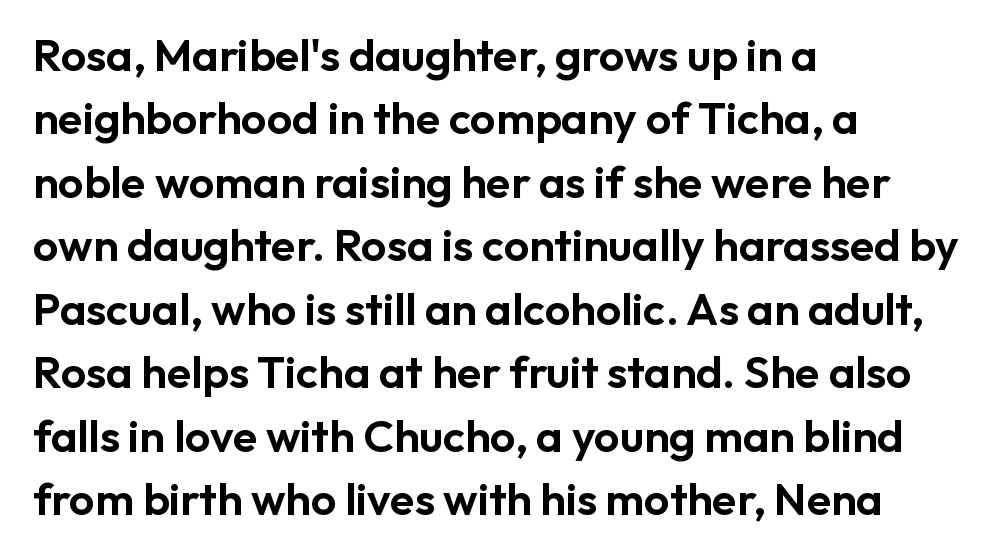
Summary of vertical rhythm: regular, with standard interline spacing. Compared with a centered layout, this one pins lines to the left instead. The lettering holds an erect, upright posture throughout. Underlining? Definitely not there.
